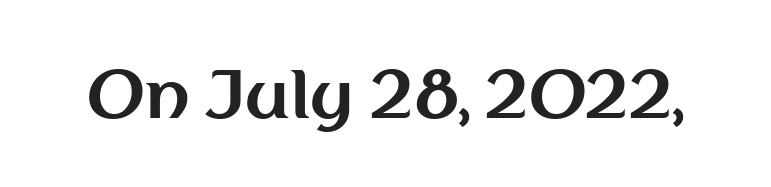
Q: Is the text bold? A: Yes.
Q: Is the text italic (slanted)? A: No, it is upright.
Q: Is the typeface a serif or a sans-serif typeface? A: Sans-serif.
Q: Is the text underlined? A: No.
Q: Is the spacing between letters normal or unusually wide? A: Normal.
Q: Width (condensed, normal, or wide)? A: Normal.
Q: Stroke contrast? A: Medium.
Q: x-height? A: Medium.
Q: Monospaced? A: No.
